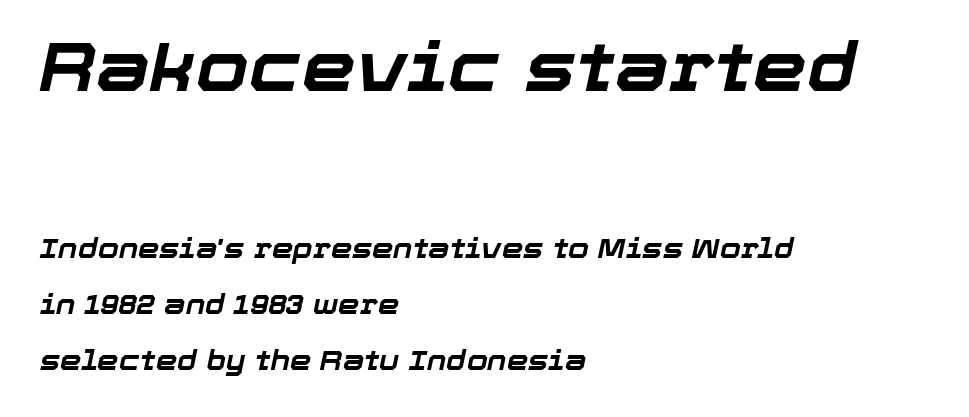
Q: Is the text bold? A: Yes.
Q: Is the text italic (slanted)? A: Yes, it leans right by about 12 degrees.
Q: Is the text underlined? A: No.
Q: How is the paragraph aligned? A: Left-aligned.
Q: Is the spacing between letters normal or unusually wide? A: Normal.
Q: Is the spacing between lines tight, normal or loose? A: Loose.
Q: Which block of text is set in a larger size, the first (top) or the second (bottom)? A: The first (top) one.
Q: Width (condensed, normal, or wide)? A: Normal.
Q: Stroke contrast? A: Low.
Q: x-height? A: Medium.
Q: Monospaced? A: No.
